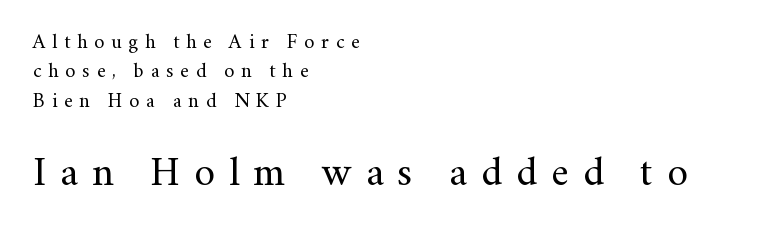
The words here are not underlined. Here the designer chose a conventional face with non-uniform glyph widths. Heft: none added — not bold. The following chunk of copy outweighs the initial chunk in type size. Is the letter spacing exaggerated? Yes — the characters are pushed far apart. Horizontal alignment here is leftward, the default for most running prose.
